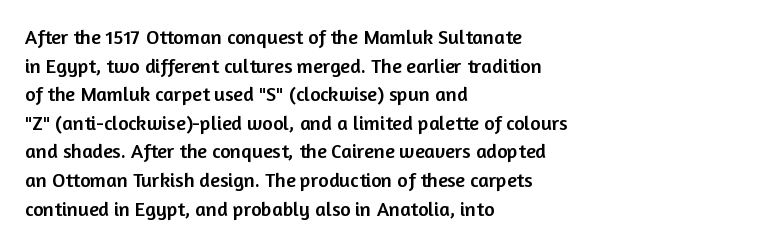
Q: Is the text italic (slanted)? A: No, it is upright.
Q: Is the text underlined? A: No.
Q: How is the paragraph aligned? A: Left-aligned.
Q: Is the spacing between letters normal or unusually wide? A: Normal.
Q: Is the spacing between lines tight, normal or loose? A: Normal.
